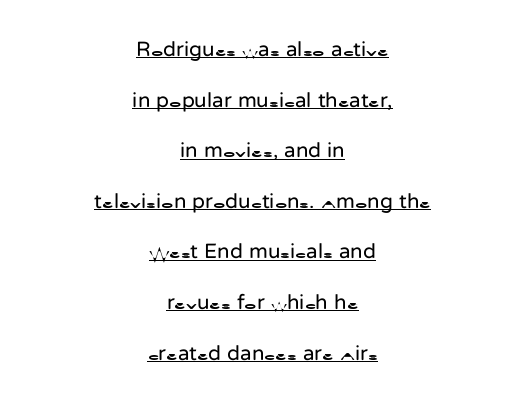
Q: Is the text bold? A: No.
Q: Is the text italic (slanted)? A: No, it is upright.
Q: Is the text underlined? A: Yes.
Q: How is the paragraph aligned? A: Centered.
Q: Is the spacing between letters normal or unusually wide? A: Normal.
Q: Is the spacing between lines tight, normal or loose? A: Loose.
